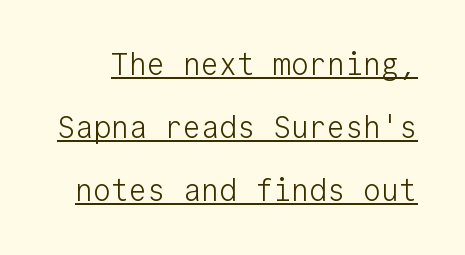
{"serif": "no", "italic": "no", "bold": "no", "weight": "light", "width": "normal", "stroke_contrast": "low", "x_height": "medium", "monospaced": "yes", "underline": "yes", "line_spacing": "loose", "line_spacing_ratio": 2.1, "letter_spacing": "normal", "letter_spacing_em": 0.0, "glyph_px": 30}
